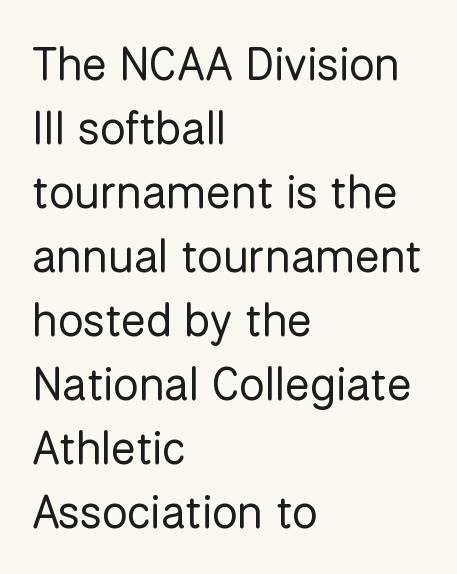
The image shows 46 px regular-weight sans-serif type, upright; set left-aligned, normal line spacing (1.39x), normal letter spacing, not underlined; low stroke contrast and a medium x-height.
